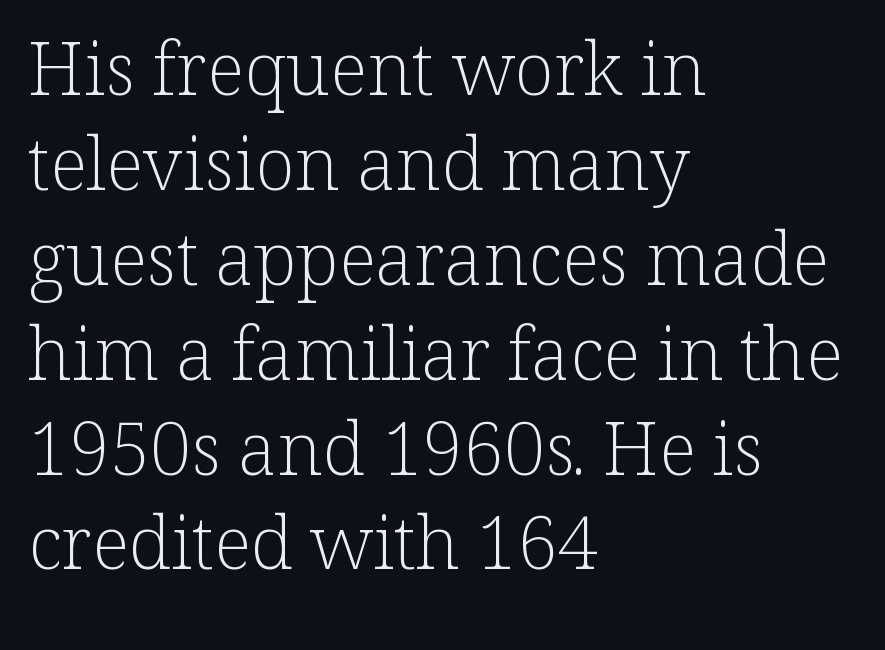
{"serif": "yes", "italic": "no", "bold": "no", "weight": "light", "width": "normal", "stroke_contrast": "low", "x_height": "medium", "monospaced": "no", "underline": "no", "align": "left", "line_spacing": "normal", "line_spacing_ratio": 1.3, "letter_spacing": "normal", "letter_spacing_em": 0.0, "glyph_px": 73}
